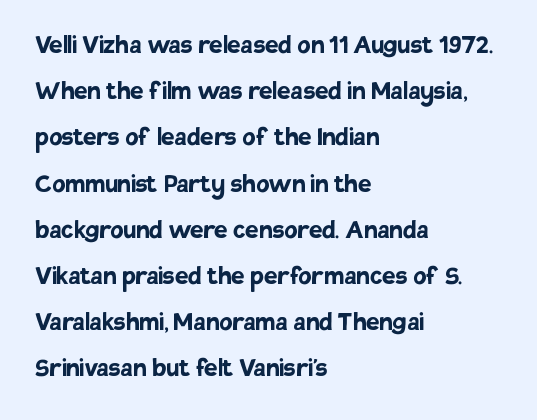
On the weight axis this lands at bold, roughly 700. Normally led — the rows are evenly, conventionally spaced. This sample uses plain, unmodified letter spacing. Note: no serifs on the glyphs. The passage shown is typed in a proportional face where columns would drift. Type without underlining.
